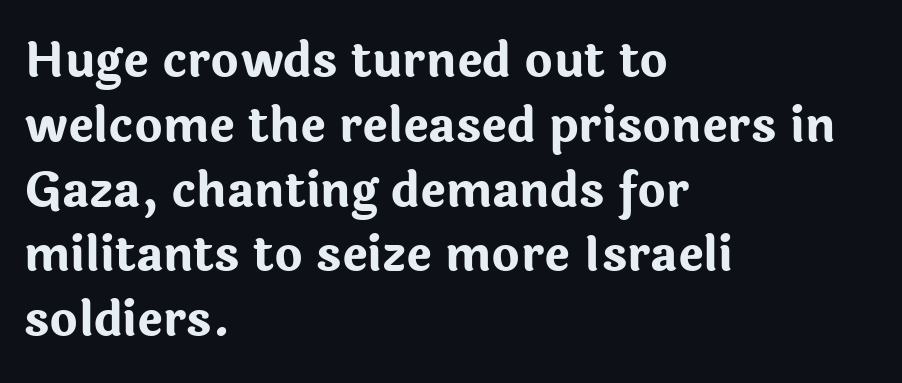
The image shows 48 px bold sans-serif type, upright; set left-aligned, normal line spacing (1.35x), normal letter spacing, not underlined; low stroke contrast and a medium x-height.
